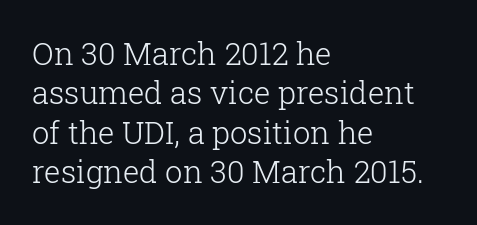
{"serif": "yes", "italic": "no", "bold": "no", "weight": "light", "width": "normal", "stroke_contrast": "low", "x_height": "medium", "monospaced": "no", "underline": "no", "align": "left", "line_spacing": "normal", "line_spacing_ratio": 1.27, "letter_spacing": "normal", "letter_spacing_em": 0.0, "glyph_px": 31}
